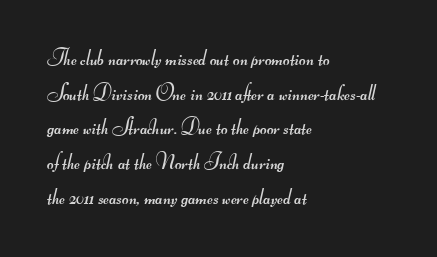
The image shows 23 px text type; set left-aligned, normal line spacing (1.51x), normal letter spacing, not underlined.
